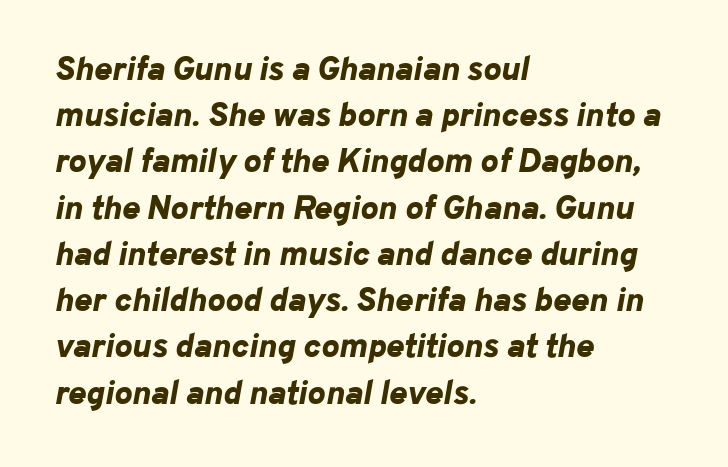
The image shows 34 px bold type, italic (leaning right); set left-aligned, normal line spacing (1.36x), normal letter spacing, not underlined; low stroke contrast and a medium x-height.
